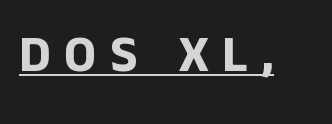
{"serif": "no", "italic": "no", "bold": "yes", "weight": "bold", "width": "normal", "stroke_contrast": "low", "x_height": "medium", "monospaced": "no", "underline": "yes", "letter_spacing": "wide", "letter_spacing_em": 0.27, "glyph_px": 51}
